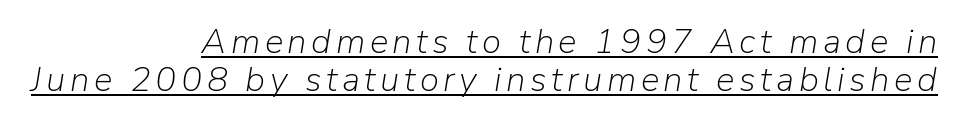
The image shows 35 px light type, italic (leaning right); set right-aligned, tight line spacing (1.08x), underlined; low stroke contrast and a medium x-height.
